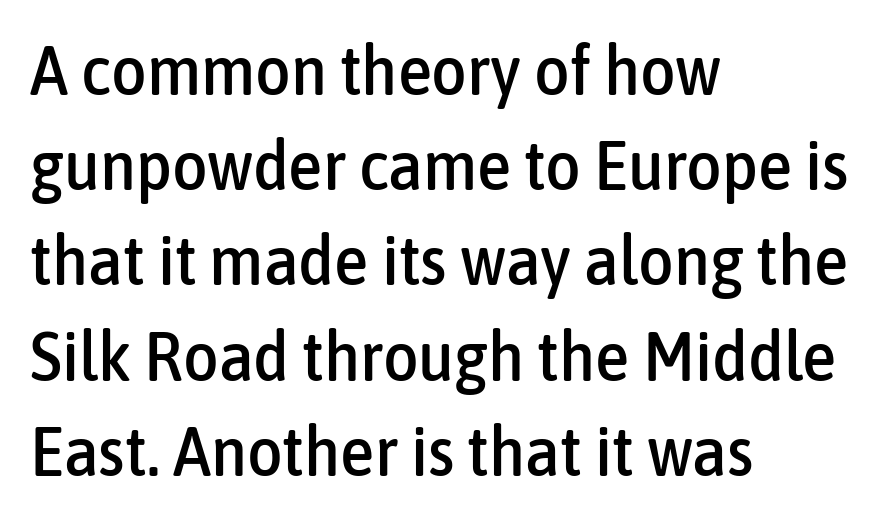
Q: Is the text italic (slanted)? A: No, it is upright.
Q: Is the typeface a serif or a sans-serif typeface? A: Sans-serif.
Q: Is the text underlined? A: No.
Q: How is the paragraph aligned? A: Left-aligned.
Q: Is the spacing between letters normal or unusually wide? A: Normal.
Q: Is the spacing between lines tight, normal or loose? A: Normal.
Q: Width (condensed, normal, or wide)? A: Condensed.
Q: Stroke contrast? A: Low.
Q: x-height? A: Medium.
Q: Monospaced? A: No.
